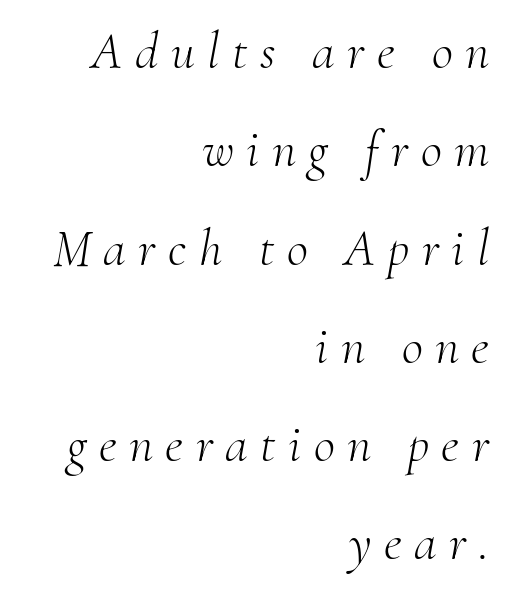
Q: Is the text bold? A: No.
Q: Is the text italic (slanted)? A: Yes, it leans right by about 10 degrees.
Q: Is the typeface a serif or a sans-serif typeface? A: Serif.
Q: Is the text underlined? A: No.
Q: How is the paragraph aligned? A: Right-aligned.
Q: Is the spacing between letters normal or unusually wide? A: Unusually wide.
Q: Width (condensed, normal, or wide)? A: Normal.
Q: Stroke contrast? A: Medium.
Q: x-height? A: Small.
Q: Monospaced? A: No.
